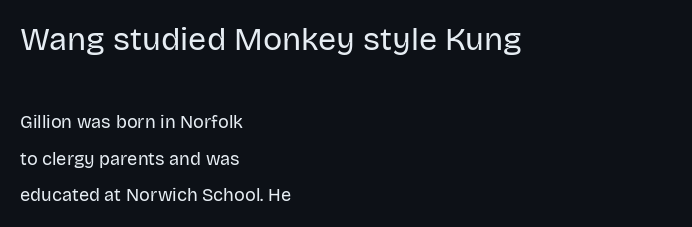
Serifs: no, the terminals of the letterforms are clean. A bare baseline throughout the passage. Honestly, the letter spacing is just normal — you wouldn't notice it. The more generous point size was reserved for the upper chunk. One glance says open: line gaps are wider than usual. All the whitespace from short lines collects on the right.
